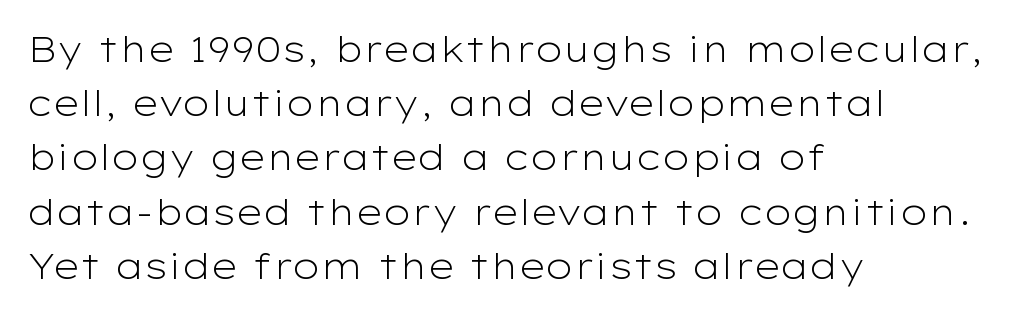
The zone under the glyphs is completely vacant. A typesetter would call this leading conventional body-copy spacing. Note the varied advance widths — an 'i' is clearly narrower than an 'm'. The rendering anchors every line to the left-hand side. The strokes carry an ordinary text weight at most.
